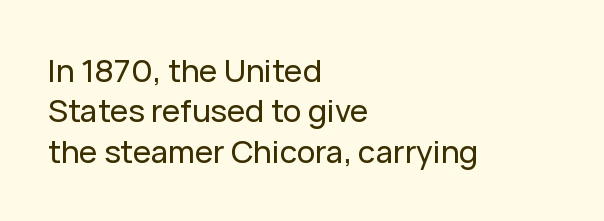
Q: Is the text italic (slanted)? A: No, it is upright.
Q: Is the typeface a serif or a sans-serif typeface? A: Sans-serif.
Q: Is the text underlined? A: No.
Q: How is the paragraph aligned? A: Left-aligned.
Q: Is the spacing between letters normal or unusually wide? A: Normal.
Q: Is the spacing between lines tight, normal or loose? A: Normal.
Q: Width (condensed, normal, or wide)? A: Normal.
Q: Stroke contrast? A: Low.
Q: x-height? A: Medium.
Q: Monospaced? A: No.
